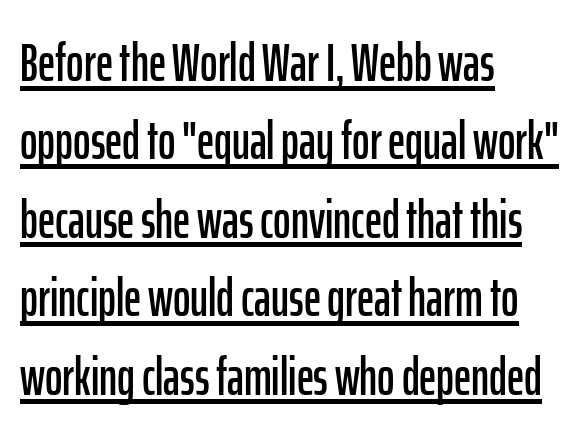
The image shows 53 px condensed sans-serif type, upright; set left-aligned, normal line spacing (1.48x), normal letter spacing, underlined; low stroke contrast and a medium x-height.
